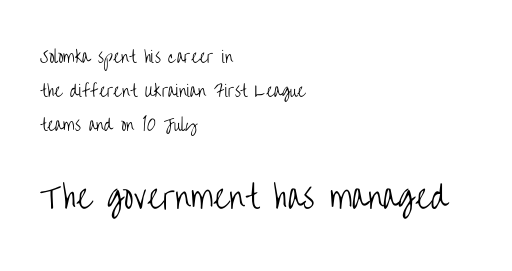
Q: Is the text bold? A: No.
Q: Is the text italic (slanted)? A: No, it is upright.
Q: Is the typeface a serif or a sans-serif typeface? A: Sans-serif.
Q: Is the text underlined? A: No.
Q: How is the paragraph aligned? A: Left-aligned.
Q: Is the spacing between letters normal or unusually wide? A: Normal.
Q: Is the spacing between lines tight, normal or loose? A: Loose.
Q: Which block of text is set in a larger size, the first (top) or the second (bottom)? A: The second (bottom) one.
Q: Width (condensed, normal, or wide)? A: Condensed.
Q: Stroke contrast? A: Low.
Q: x-height? A: Large.
Q: Monospaced? A: No.
